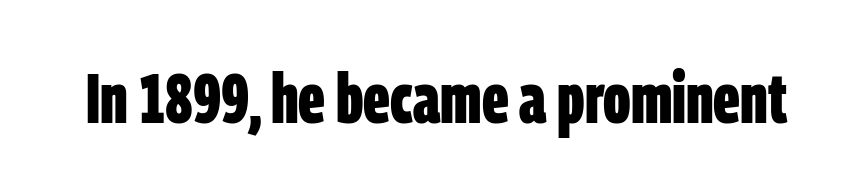
These lines are rendered in a variable-pitch font. Descenders hang freely into open space. The characters look thick and weighty, a clear bold. You could call the tracking neutral — neither tight nor loose. To sum up the face: it is a sans, with no serifs.
